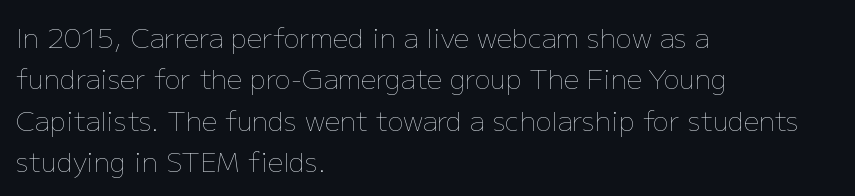
{"italic": "no", "bold": "no", "underline": "no", "align": "left", "line_spacing": "normal", "line_spacing_ratio": 1.53, "letter_spacing": "normal", "letter_spacing_em": 0.0, "glyph_px": 27}
